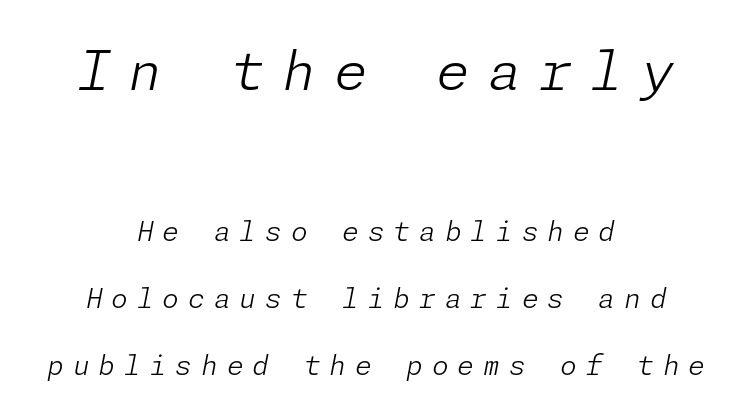
{"italic": "yes", "lean": "right", "slant_degrees": 11, "bold": "no", "weight": "light", "width": "normal", "stroke_contrast": "low", "x_height": "medium", "underline": "no", "align": "center", "line_spacing": "loose", "line_spacing_ratio": 2.48, "letter_spacing": "wide", "letter_spacing_em": 0.33, "larger_block": "first", "size_ratio": 2.0, "glyph_px": 54}
